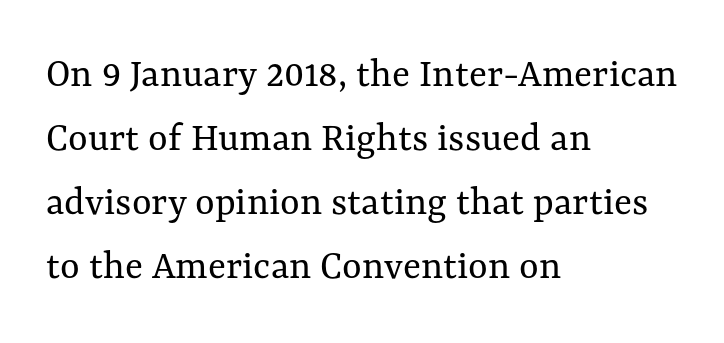
The image shows 42 px regular-weight type, upright; set left-aligned, normal line spacing (1.52x), normal letter spacing, not underlined; medium stroke contrast and a medium x-height.
